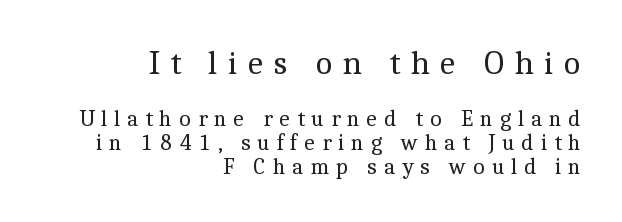
{"serif": "yes", "italic": "no", "bold": "no", "weight": "regular", "width": "normal", "x_height": "medium", "monospaced": "no", "underline": "no", "align": "right", "line_spacing": "tight", "line_spacing_ratio": 1.05, "letter_spacing": "wide", "letter_spacing_em": 0.29, "larger_block": "first", "size_ratio": 1.48, "glyph_px": 34}
